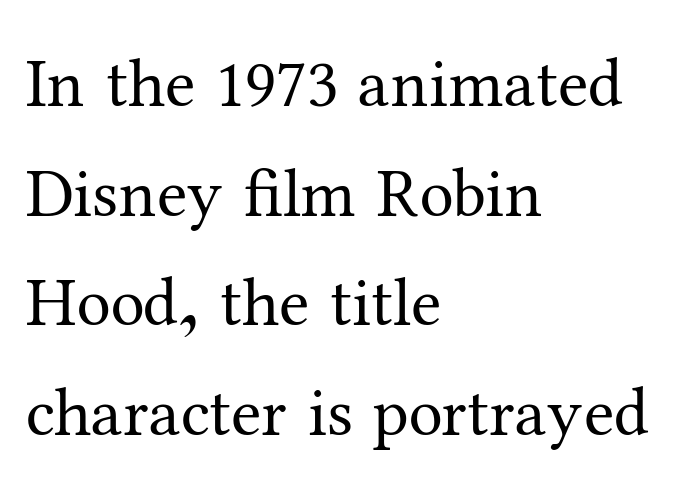
{"serif": "yes", "italic": "no", "bold": "no", "weight": "regular", "width": "normal", "stroke_contrast": "medium", "x_height": "medium", "monospaced": "no", "underline": "no", "align": "left", "line_spacing": "normal", "line_spacing_ratio": 1.59, "letter_spacing": "normal", "letter_spacing_em": 0.0, "glyph_px": 69}
